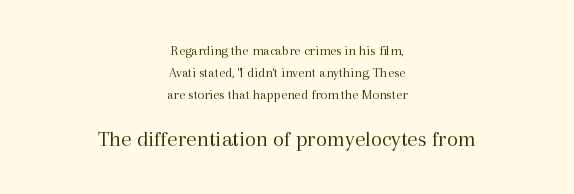
{"italic": "no", "bold": "no", "underline": "no", "align": "center", "line_spacing": "normal", "line_spacing_ratio": 1.56, "letter_spacing": "normal", "letter_spacing_em": 0.0, "larger_block": "second", "size_ratio": 1.64, "glyph_px": 23}
